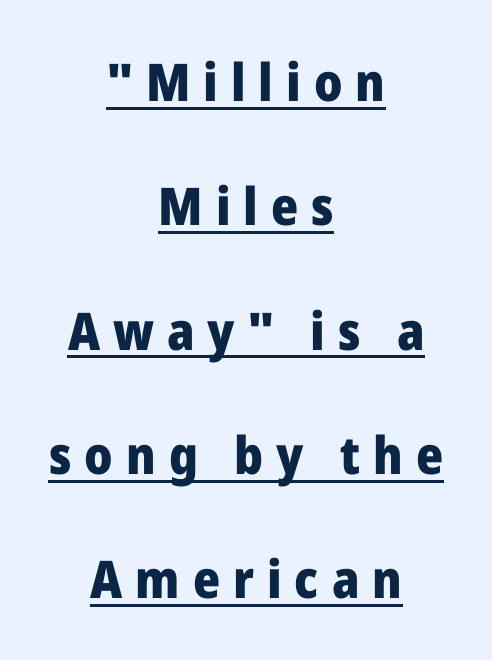
Character widths vary here, with narrow letters taking less room than wide ones. Summary of weight: heavy, a full bold. Notice the wide empty band between every row — that's loose leading. You can see a thin bar hugging the bottom of the glyphs. The letters are spread apart with noticeably loose tracking.
